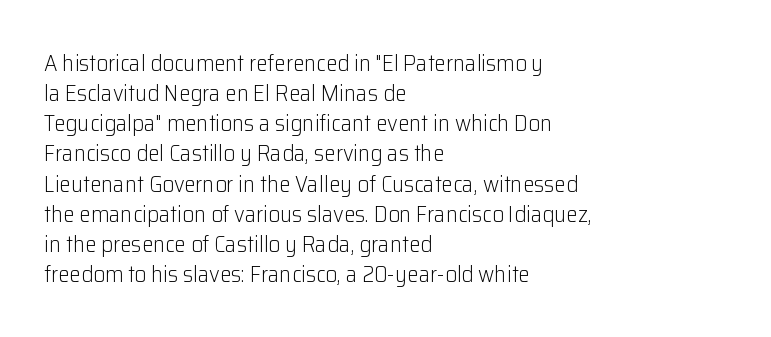
Q: Is the text bold? A: No.
Q: Is the text italic (slanted)? A: No, it is upright.
Q: Is the text underlined? A: No.
Q: How is the paragraph aligned? A: Left-aligned.
Q: Is the spacing between letters normal or unusually wide? A: Normal.
Q: Is the spacing between lines tight, normal or loose? A: Normal.
